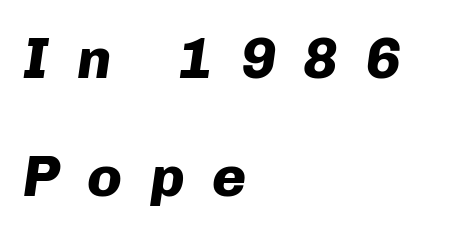
The axis of the letterforms is tilted away from vertical. The leading is generous, giving the passage an open texture. The glyphs are unaccompanied by any horizontal stroke below them. This sample has the flowing, uneven cadence of proportional lettering. The paragraph shown leans on its left margin.
